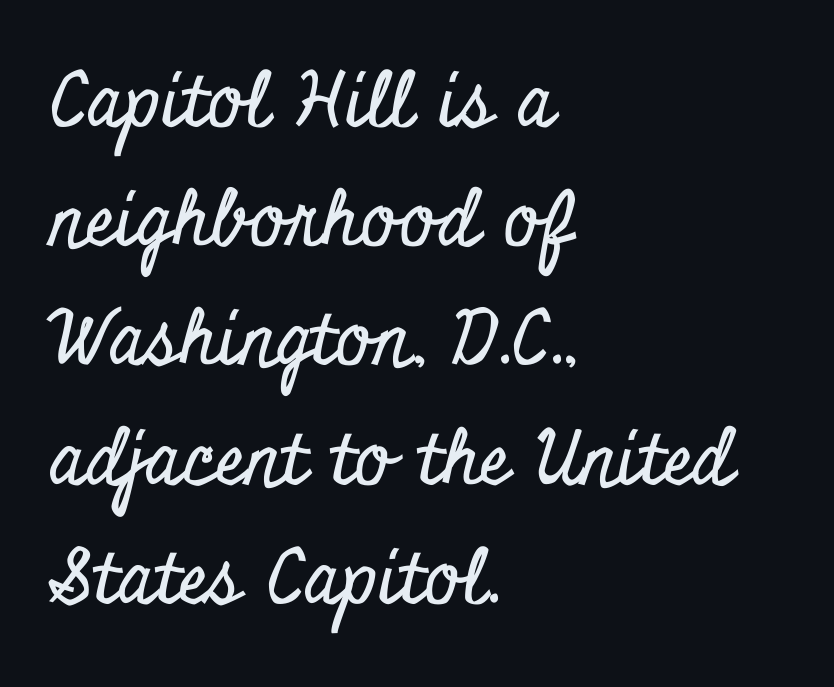
{"serif": "yes", "width": "condensed", "stroke_contrast": "low", "x_height": "small", "monospaced": "no", "underline": "no", "align": "left", "line_spacing": "normal", "line_spacing_ratio": 1.59, "letter_spacing": "normal", "letter_spacing_em": 0.0, "glyph_px": 75}
